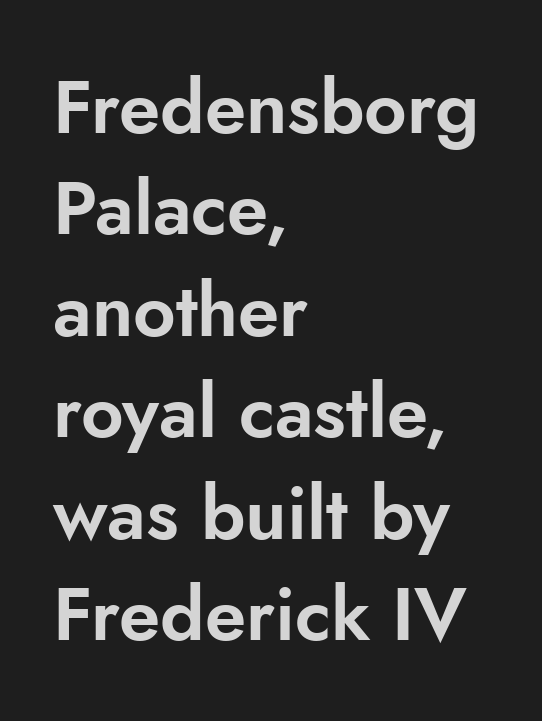
{"serif": "no", "italic": "no", "width": "normal", "stroke_contrast": "low", "x_height": "small", "monospaced": "no", "underline": "no", "align": "left", "line_spacing": "normal", "line_spacing_ratio": 1.37, "letter_spacing": "normal", "letter_spacing_em": 0.0, "glyph_px": 74}
